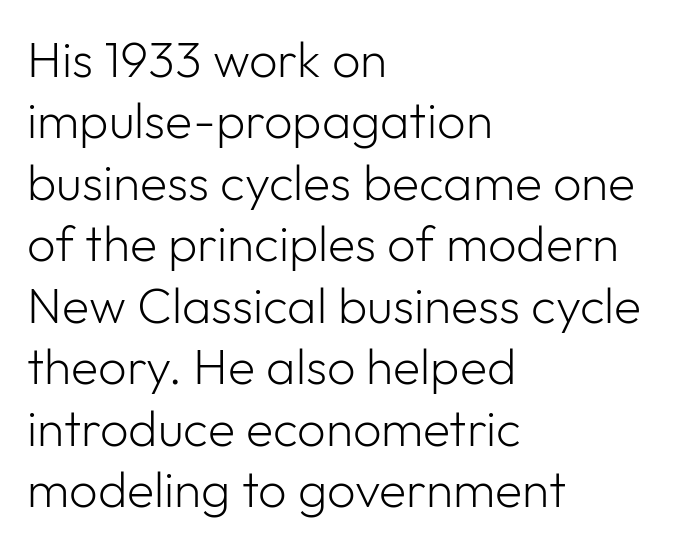
Each letter keeps its own natural width here, so spacing adapts to shape. Lines of text with bare space underneath. Every character sits straight up, as roman type does. The text block is weighted toward the left margin, trailing off unevenly rightward. Is the type heavy? It reads as light-to-regular instead.
